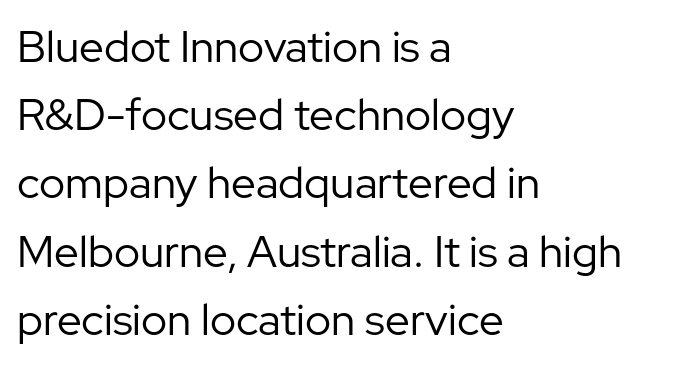
The type family on display is of the sans-serif kind. Honestly, there is no underline to notice here at all. Looks like regular typesetting: each glyph gets only the width it needs. The lettering stays uniformly vertical, giving the passage a roman look. What's the leading like? Ordinary, nothing unusual.
